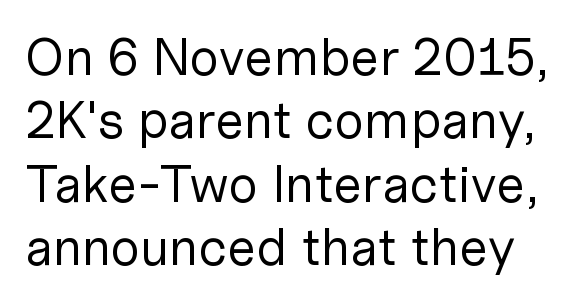
The image shows 52 px regular-weight sans-serif type, upright; set line spacing 1.22x, normal letter spacing, not underlined; low stroke contrast and a medium x-height.
